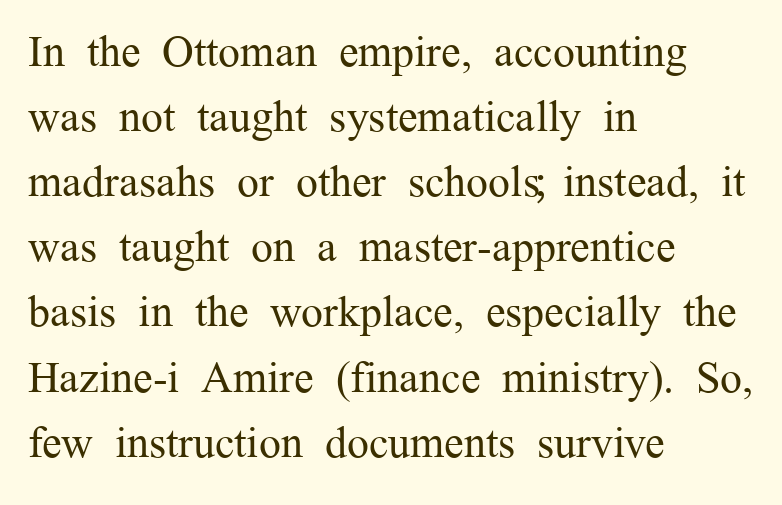
{"serif": "yes", "italic": "no", "bold": "no", "weight": "regular", "width": "normal", "stroke_contrast": "medium", "x_height": "medium", "monospaced": "no", "underline": "no", "align": "left", "line_spacing": "normal", "line_spacing_ratio": 1.48, "letter_spacing": "normal", "letter_spacing_em": 0.0, "glyph_px": 44}
